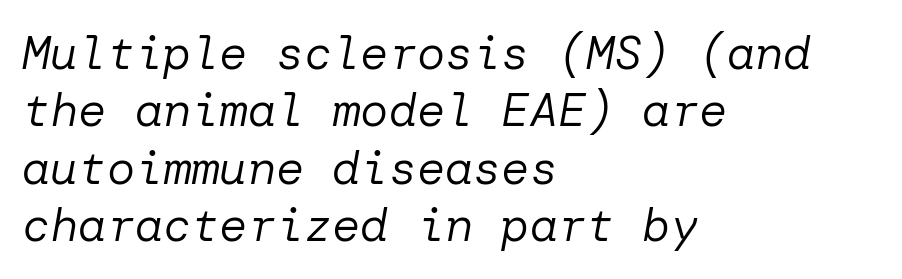
Q: Is the text bold? A: No.
Q: Is the text italic (slanted)? A: Yes, it leans right by about 10 degrees.
Q: Is the text underlined? A: No.
Q: How is the paragraph aligned? A: Left-aligned.
Q: Is the spacing between letters normal or unusually wide? A: Normal.
Q: Width (condensed, normal, or wide)? A: Normal.
Q: Stroke contrast? A: Low.
Q: x-height? A: Medium.
